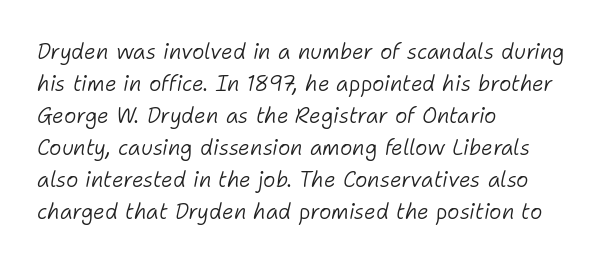
The image shows 21 px text type, italic (leaning right); set left-aligned, normal line spacing (1.52x), normal letter spacing, not underlined.
